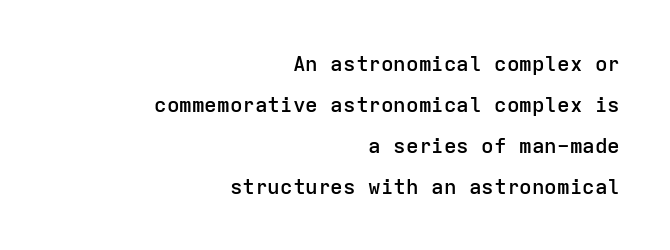
Line endings align vertically; line beginnings do not. Default kerning and tracking; the words read as compact shapes. Is there any slant? The stems are plumb. The vertical gap from one line to the next is large.
